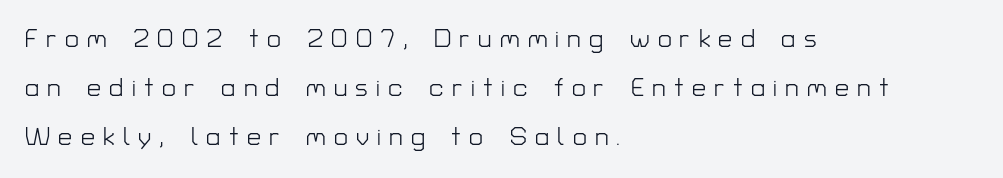
Q: Is the text bold? A: No.
Q: Is the text italic (slanted)? A: No, it is upright.
Q: Is the text underlined? A: No.
Q: How is the paragraph aligned? A: Left-aligned.
Q: Is the spacing between letters normal or unusually wide? A: Unusually wide.
Q: Is the spacing between lines tight, normal or loose? A: Loose.
